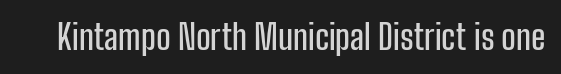
Q: Is the text italic (slanted)? A: No, it is upright.
Q: Is the typeface a serif or a sans-serif typeface? A: Sans-serif.
Q: Is the text underlined? A: No.
Q: Is the spacing between letters normal or unusually wide? A: Normal.
Q: Width (condensed, normal, or wide)? A: Condensed.
Q: Stroke contrast? A: Low.
Q: x-height? A: Medium.
Q: Monospaced? A: No.
